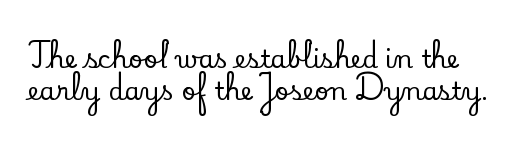
{"italic": "no", "underline": "no", "line_spacing": "normal", "line_spacing_ratio": 1.3, "letter_spacing": "normal", "letter_spacing_em": 0.0, "glyph_px": 25}
